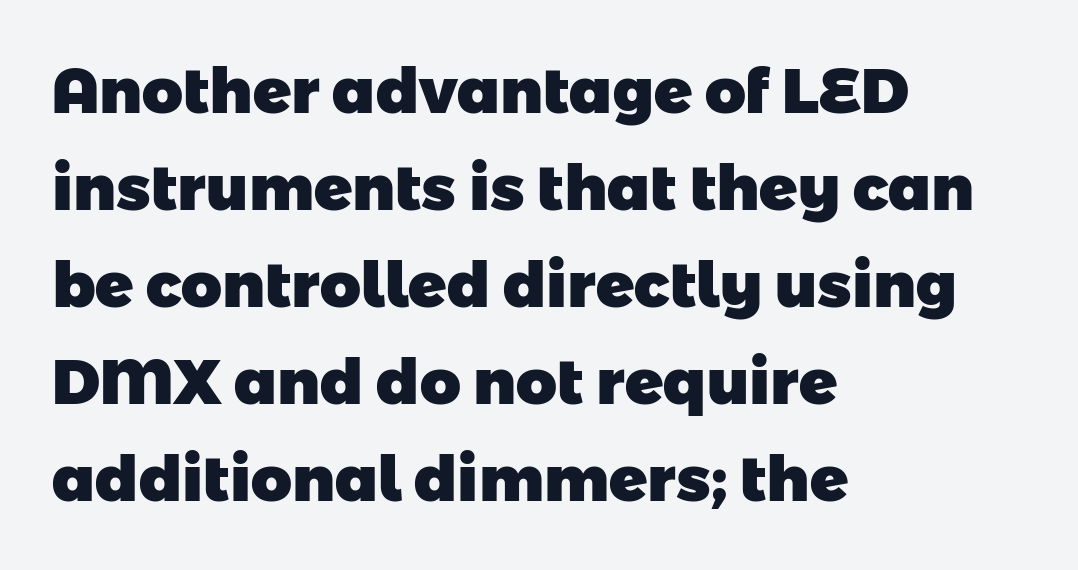
{"serif": "no", "bold": "yes", "weight": "heavy", "width": "normal", "stroke_contrast": "low", "x_height": "medium", "monospaced": "no", "underline": "no", "align": "left", "line_spacing": "normal", "line_spacing_ratio": 1.54, "letter_spacing": "normal", "letter_spacing_em": 0.0, "glyph_px": 63}
